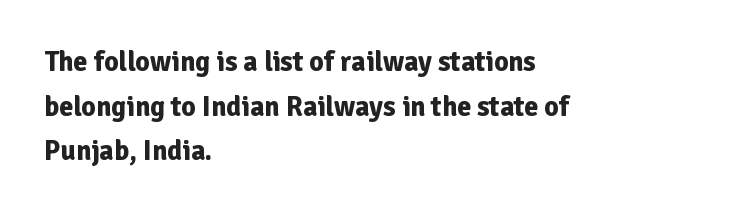
Q: Is the text bold? A: Yes.
Q: Is the text italic (slanted)? A: No, it is upright.
Q: Is the typeface a serif or a sans-serif typeface? A: Sans-serif.
Q: Is the text underlined? A: No.
Q: How is the paragraph aligned? A: Left-aligned.
Q: Is the spacing between letters normal or unusually wide? A: Normal.
Q: Is the spacing between lines tight, normal or loose? A: Normal.
Q: Width (condensed, normal, or wide)? A: Normal.
Q: Stroke contrast? A: Low.
Q: x-height? A: Medium.
Q: Monospaced? A: No.
